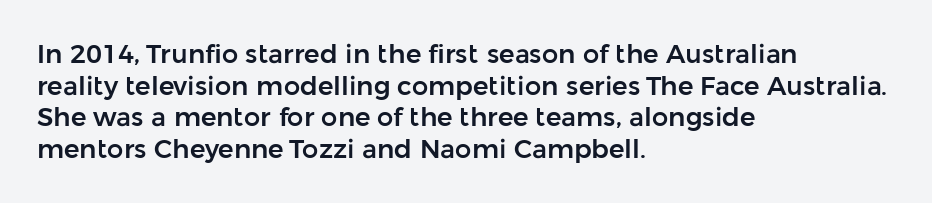
Q: Is the text italic (slanted)? A: No, it is upright.
Q: Is the text underlined? A: No.
Q: How is the paragraph aligned? A: Left-aligned.
Q: Is the spacing between letters normal or unusually wide? A: Normal.
